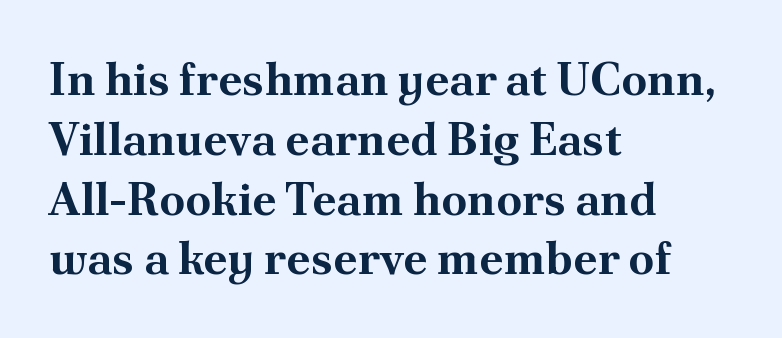
This sample has the flowing, uneven cadence of proportional lettering. Whoever set this chose a conventional vertical rhythm. Students, this is bold: see how much ink each stroke carries. In terms of posture, this sample is upright.
